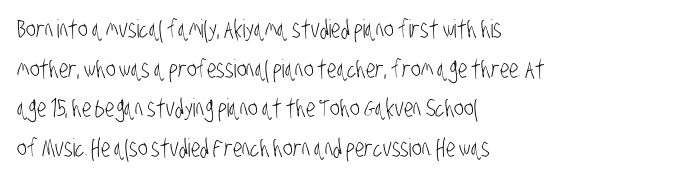
The image shows 25 px text type; set left-aligned, normal line spacing (1.59x), normal letter spacing, not underlined.
